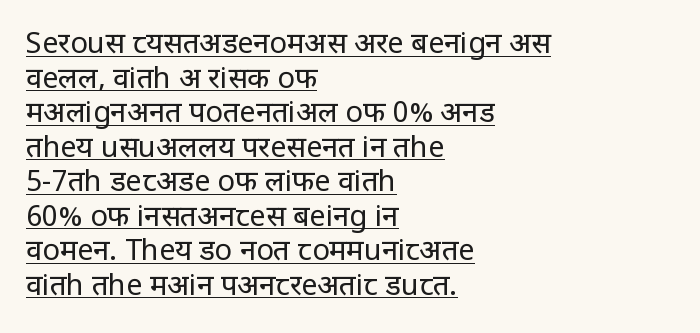
The image shows 29 px regular-weight, condensed sans-serif type, upright; set left-aligned, line spacing 1.19x, normal letter spacing, underlined; low stroke contrast and a large x-height.
